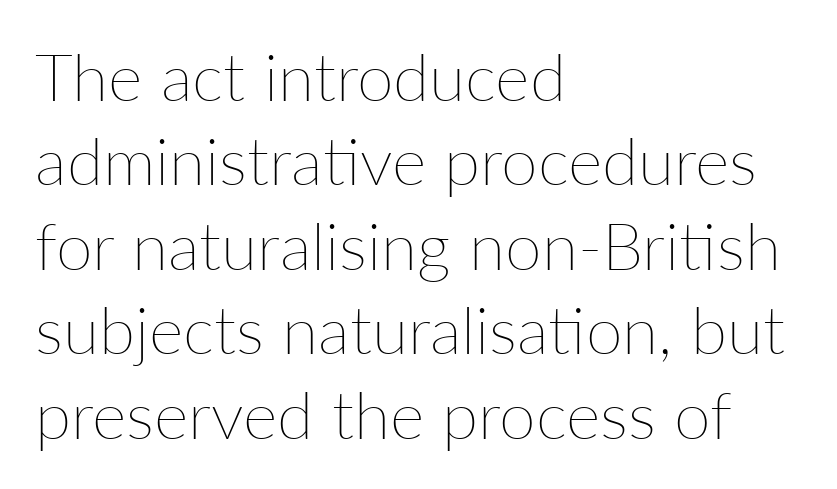
{"italic": "no", "bold": "no", "weight": "thin", "width": "normal", "stroke_contrast": "low", "x_height": "medium", "monospaced": "no", "underline": "no", "align": "left", "line_spacing": "normal", "line_spacing_ratio": 1.28, "letter_spacing": "normal", "letter_spacing_em": 0.0, "glyph_px": 66}
